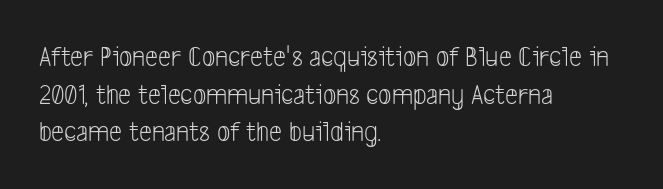
The image shows 29 px light, condensed sans-serif type; set left-aligned, normal line spacing (1.3x), normal letter spacing, not underlined; low stroke contrast and a medium x-height.
